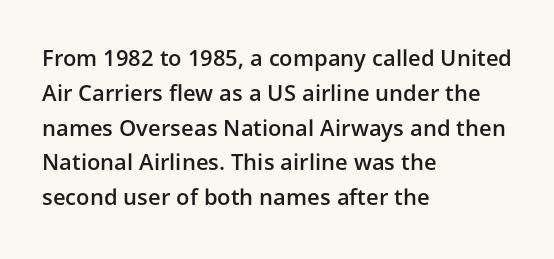
{"italic": "no", "bold": "semi", "underline": "no", "align": "left", "line_spacing": "normal", "line_spacing_ratio": 1.58, "letter_spacing": "normal", "letter_spacing_em": 0.0, "glyph_px": 22}
